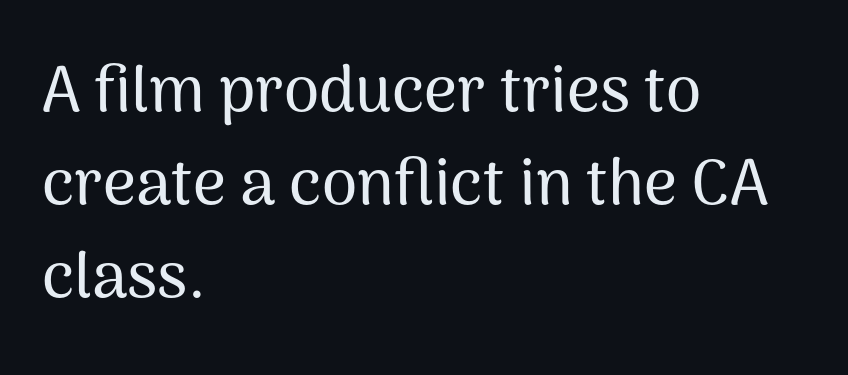
The image shows 64 px sans-serif type, upright; set left-aligned, normal line spacing (1.45x), normal letter spacing, not underlined; medium stroke contrast and a medium x-height.
